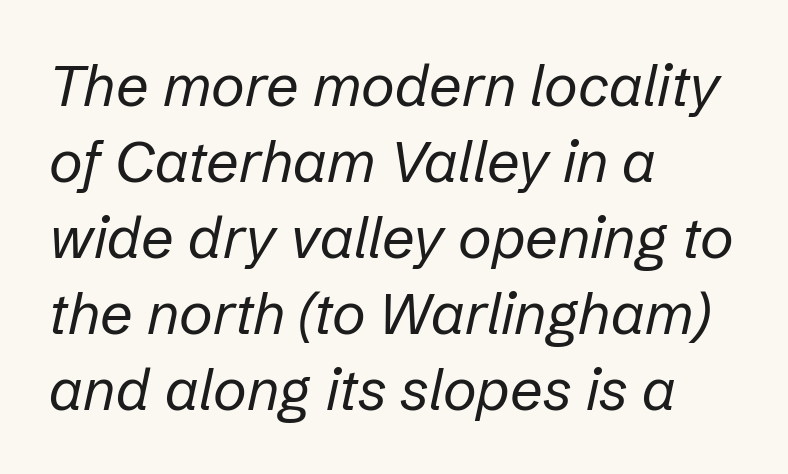
{"italic": "yes", "lean": "right", "slant_degrees": 12, "bold": "no", "weight": "regular", "width": "normal", "stroke_contrast": "low", "x_height": "medium", "monospaced": "no", "underline": "no", "align": "left", "line_spacing": "normal", "line_spacing_ratio": 1.31, "letter_spacing": "normal", "letter_spacing_em": 0.0, "glyph_px": 58}
